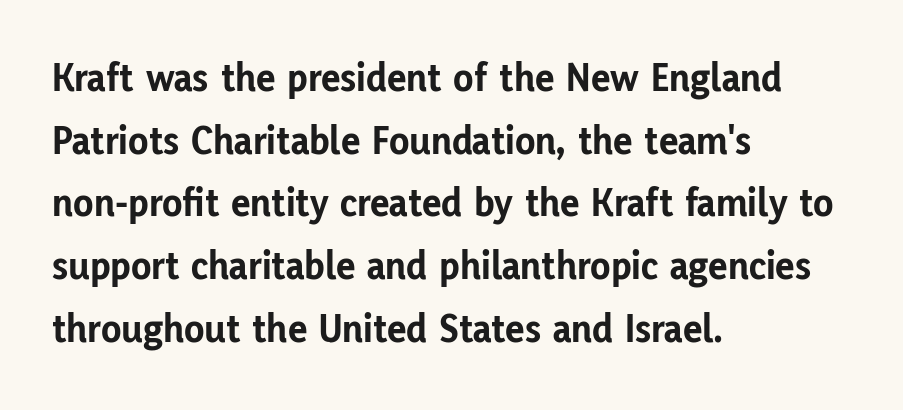
Character widths vary here, with narrow letters taking less room than wide ones. Ordinary non-slanted type is in use. Words float on clear page, feet unadorned. Visually the block forms a straight wall on the left and a jagged coastline on the right.
